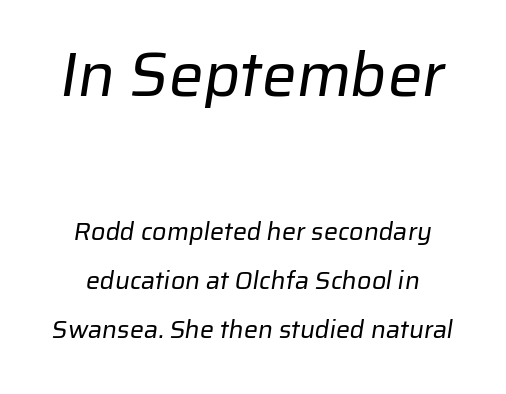
{"serif": "no", "bold": "no", "weight": "regular", "width": "normal", "stroke_contrast": "low", "x_height": "medium", "monospaced": "no", "underline": "no", "line_spacing": "loose", "line_spacing_ratio": 1.97, "letter_spacing": "normal", "letter_spacing_em": 0.0, "larger_block": "first", "size_ratio": 2.48, "glyph_px": 62}
